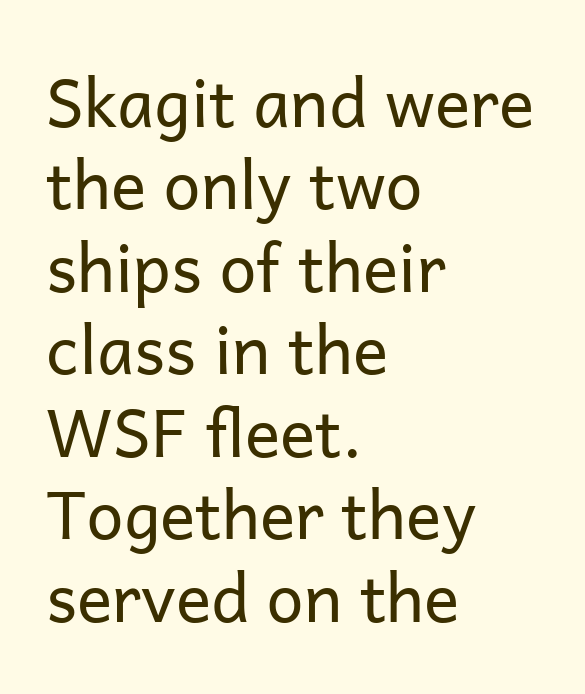
{"serif": "no", "italic": "no", "bold": "no", "weight": "regular", "width": "normal", "stroke_contrast": "low", "x_height": "medium", "monospaced": "no", "underline": "no", "align": "left", "line_spacing": "normal", "line_spacing_ratio": 1.25, "letter_spacing": "normal", "letter_spacing_em": 0.0, "glyph_px": 66}
